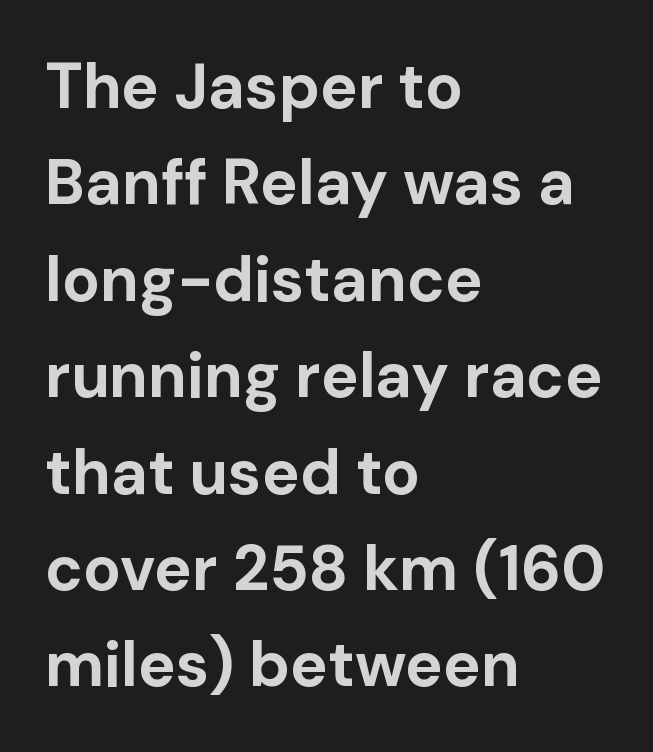
The letters advance in unequal steps, a hallmark of proportional type. Clear beneath every line of the passage. These lines keep a tight, regular rhythm from letter to letter. In CSS terms this would be text-align: left.
